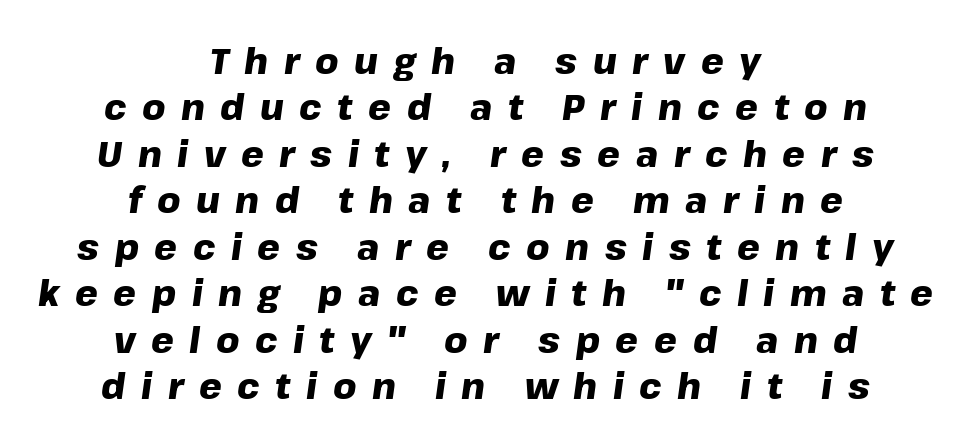
{"italic": "yes", "lean": "right", "slant_degrees": 8, "bold": "yes", "weight": "heavy", "width": "normal", "stroke_contrast": "low", "x_height": "medium", "monospaced": "no", "underline": "no", "align": "center", "line_spacing": "normal", "line_spacing_ratio": 1.29, "letter_spacing": "wide", "letter_spacing_em": 0.43, "glyph_px": 36}
